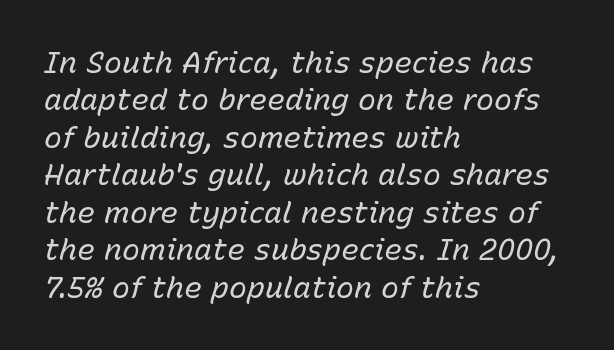
Q: Is the text bold? A: No.
Q: Is the text italic (slanted)? A: Yes, it leans right by about 15 degrees.
Q: Is the text underlined? A: No.
Q: How is the paragraph aligned? A: Left-aligned.
Q: Is the spacing between letters normal or unusually wide? A: Normal.
Q: Is the spacing between lines tight, normal or loose? A: Normal.
Q: Width (condensed, normal, or wide)? A: Normal.
Q: Stroke contrast? A: Low.
Q: x-height? A: Medium.
Q: Monospaced? A: No.
